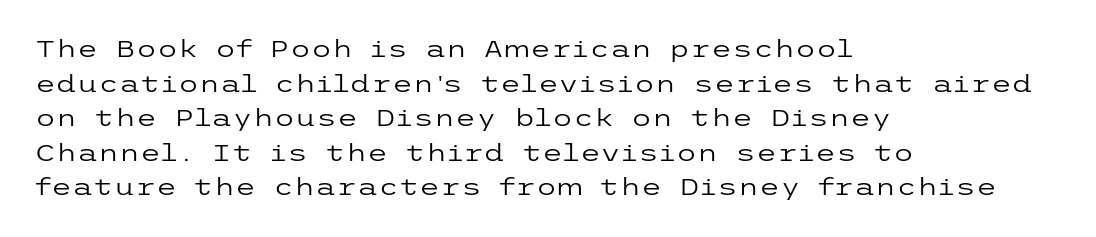
Regarding leading, the lines here are spaced in the standard way. The letters look calm and open, with moderate or lighter stems. Layout note: lines flush left. The rendering keeps characters at their native spacing. The lettering stays uniformly vertical, giving the passage a roman look. Underline: absent.
